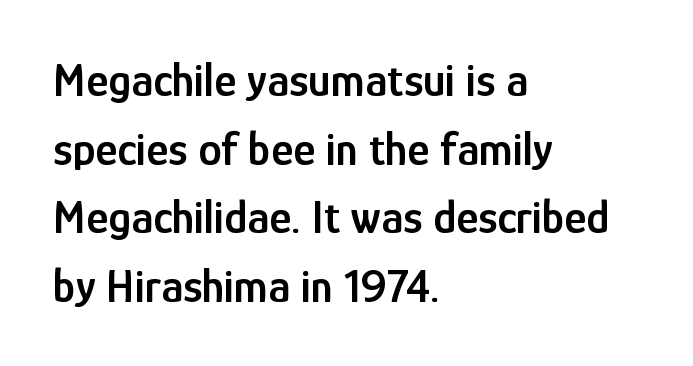
The image shows 47 px semibold, condensed sans-serif type, upright; set left-aligned, normal line spacing (1.46x), normal letter spacing, not underlined; low stroke contrast and a medium x-height.
